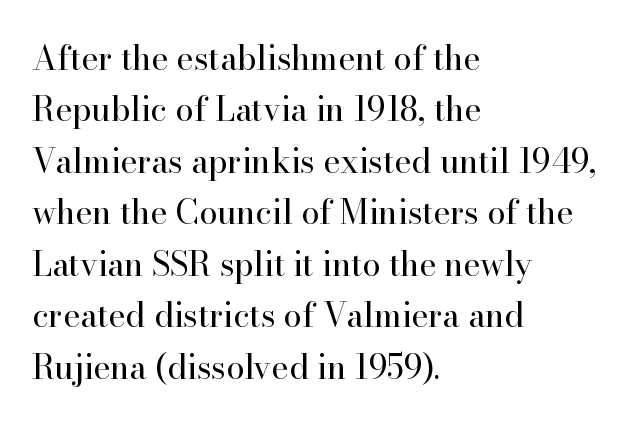
Q: Is the text bold? A: No.
Q: Is the text italic (slanted)? A: No, it is upright.
Q: Is the typeface a serif or a sans-serif typeface? A: Serif.
Q: Is the text underlined? A: No.
Q: How is the paragraph aligned? A: Left-aligned.
Q: Is the spacing between letters normal or unusually wide? A: Normal.
Q: Is the spacing between lines tight, normal or loose? A: Normal.
Q: Width (condensed, normal, or wide)? A: Normal.
Q: Stroke contrast? A: High.
Q: x-height? A: Small.
Q: Monospaced? A: No.
